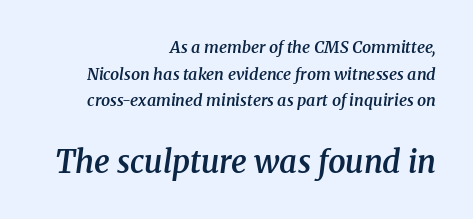
{"serif": "yes", "italic": "yes", "lean": "right", "slant_degrees": 8, "bold": "semi", "weight": "semibold", "width": "normal", "stroke_contrast": "medium", "x_height": "medium", "monospaced": "no", "underline": "no", "align": "right", "line_spacing": "normal", "line_spacing_ratio": 1.67, "letter_spacing": "normal", "letter_spacing_em": 0.0, "larger_block": "second", "size_ratio": 1.94, "glyph_px": 31}
